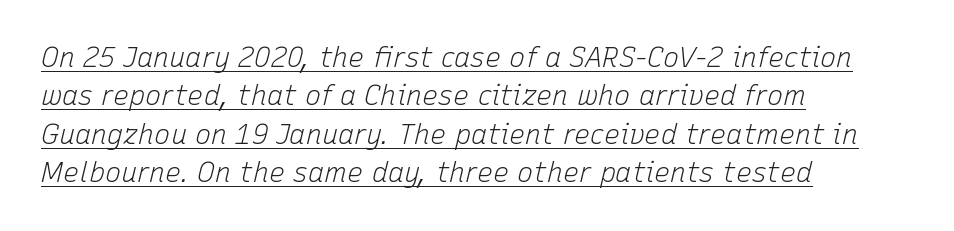
Layout note: lines flush left. Stems and bowls with no extra thickness — not bold. Slant detected: the letters are inclined. The string is rendered with underlining switched on. Glyph-to-glyph distance matches everyday printed text.
